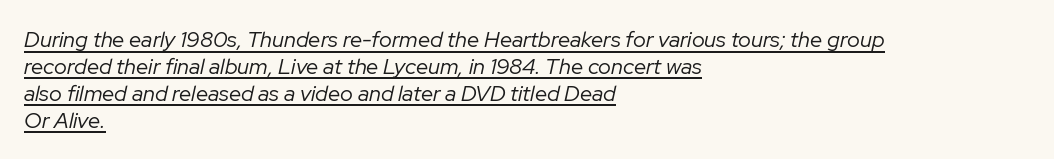
The image shows 22 px text type, italic (leaning right); set left-aligned, line spacing 1.22x, normal letter spacing, underlined.
